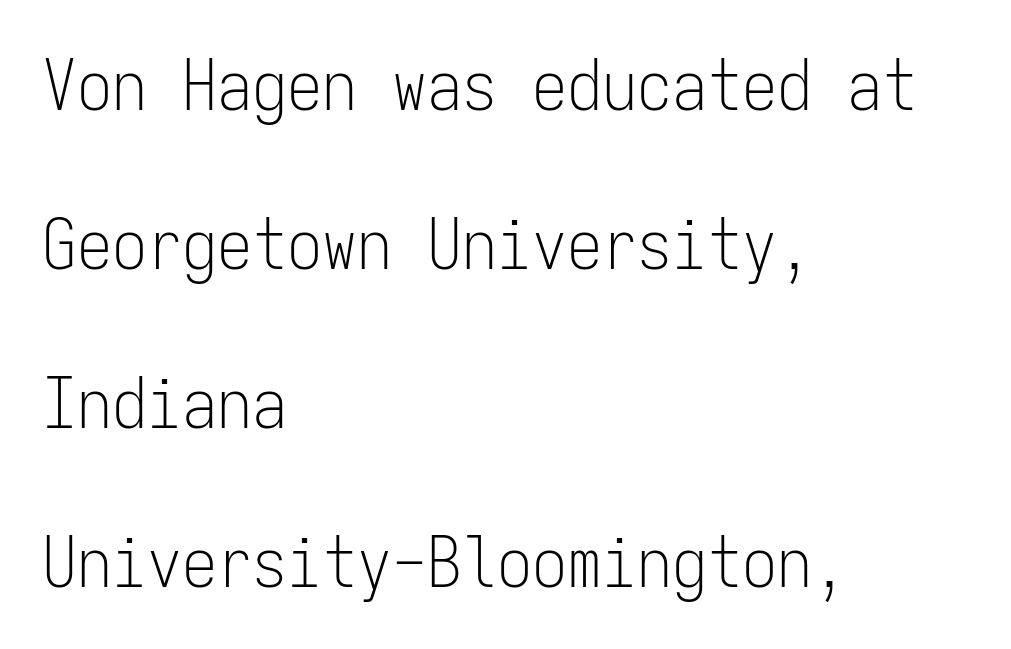
Plain, unruled lines of type. Vertically, the passage feels expansive, rows floating well apart. No extra ink here — the face is not bold. You could call the tracking neutral — neither tight nor loose.
